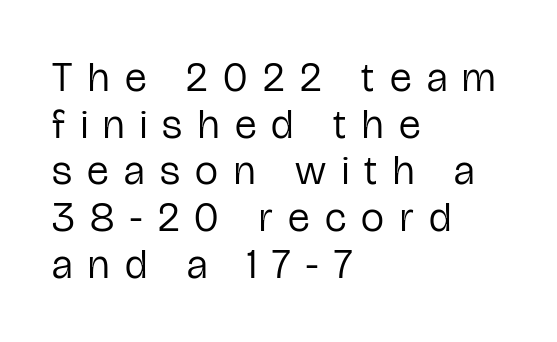
The image shows 41 px regular-weight, condensed sans-serif type, upright; set left-aligned, tight line spacing (1.14x), unusually wide letter spacing (+0.38 em), not underlined; low stroke contrast and a medium x-height.
